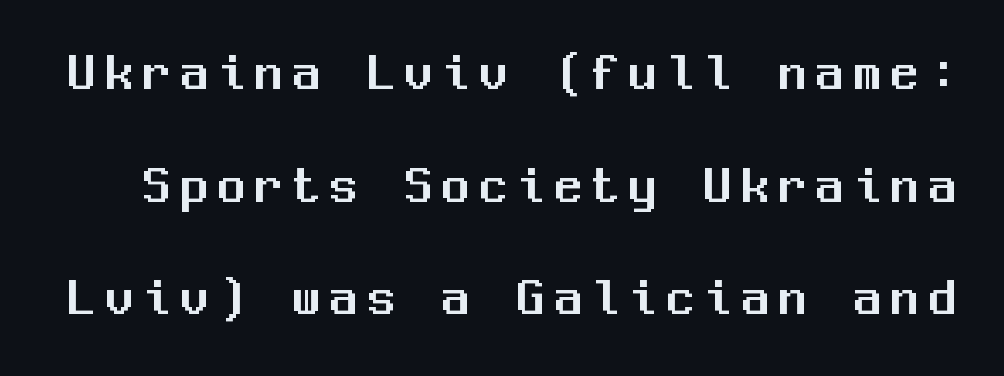
Q: Is the text italic (slanted)? A: No, it is upright.
Q: Is the typeface a serif or a sans-serif typeface? A: Sans-serif.
Q: Is the text underlined? A: No.
Q: Is the spacing between lines tight, normal or loose? A: Loose.
Q: Width (condensed, normal, or wide)? A: Normal.
Q: Stroke contrast? A: Medium.
Q: x-height? A: Medium.
Q: Monospaced? A: Yes.
